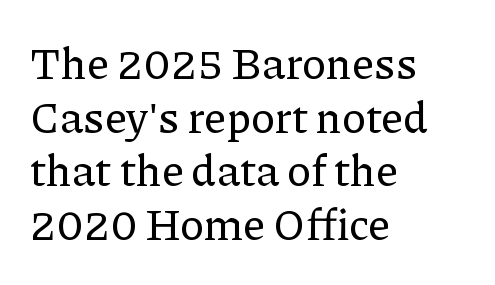
A bare baseline throughout the passage. The letters advance in unequal steps, a hallmark of proportional type. A typesetter would mark this as roman, not italic. Here the glyphs are tracked normally, forming tight word shapes. This sample is left-justified, so line endings fall wherever the words run out.
